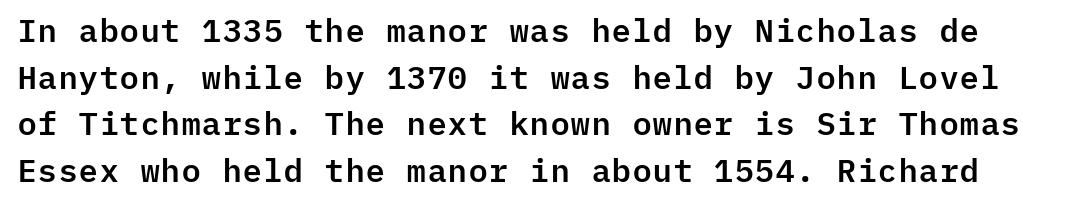
The image shows 32 px sans-serif type, upright, monospaced; set normal line spacing (1.46x), normal letter spacing, not underlined; low stroke contrast and a medium x-height.
